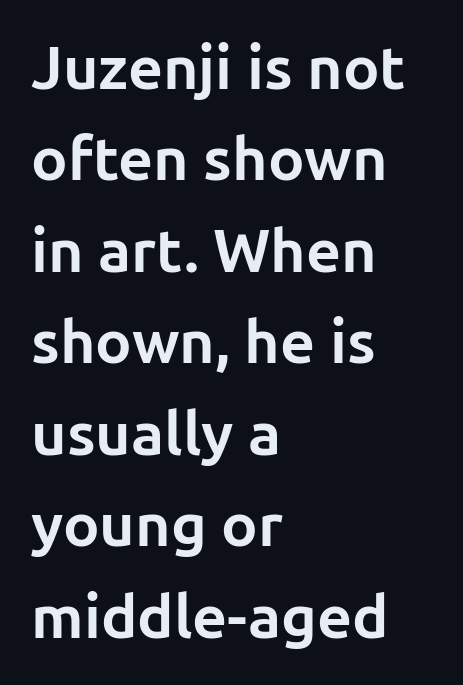
The image shows 61 px bold sans-serif type, upright; set left-aligned, normal line spacing (1.5x), normal letter spacing, not underlined; low stroke contrast and a medium x-height.
